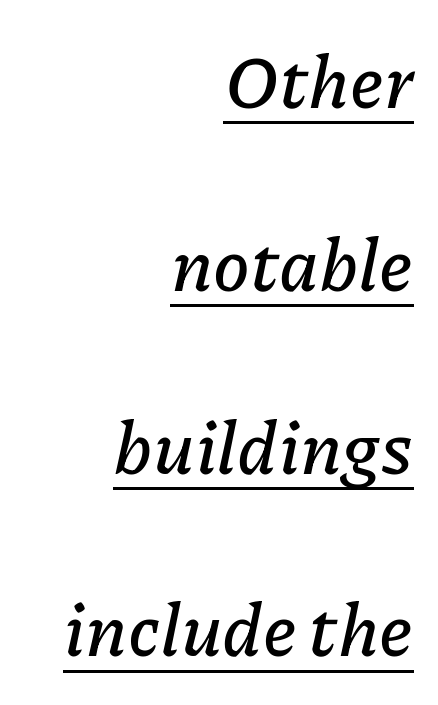
Q: Is the text italic (slanted)? A: Yes, it leans right by about 11 degrees.
Q: Is the text underlined? A: Yes.
Q: How is the paragraph aligned? A: Right-aligned.
Q: Is the spacing between letters normal or unusually wide? A: Normal.
Q: Is the spacing between lines tight, normal or loose? A: Loose.
Q: Width (condensed, normal, or wide)? A: Normal.
Q: Stroke contrast? A: Low.
Q: x-height? A: Medium.
Q: Monospaced? A: No.
